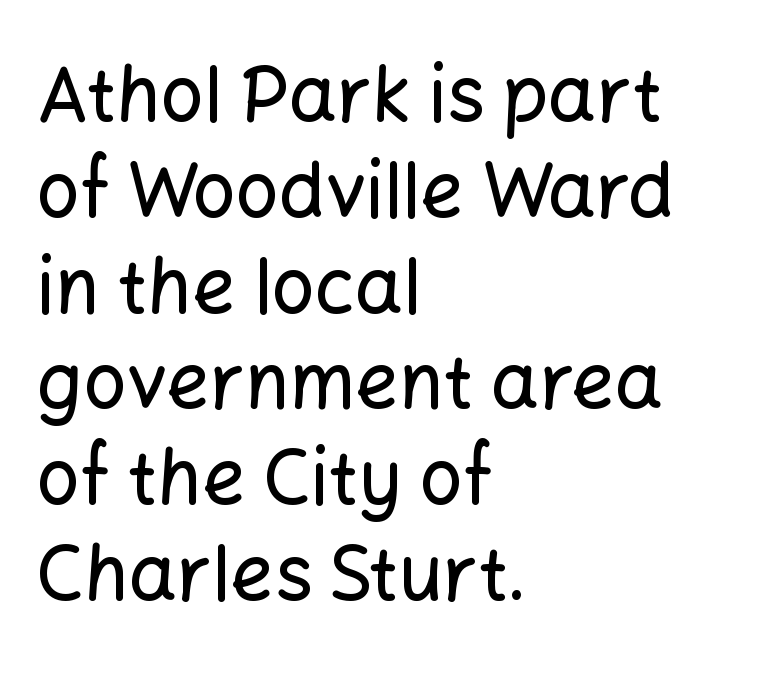
The image shows 76 px sans-serif type, upright; set left-aligned, normal line spacing (1.26x), normal letter spacing, not underlined; low stroke contrast and a medium x-height.
